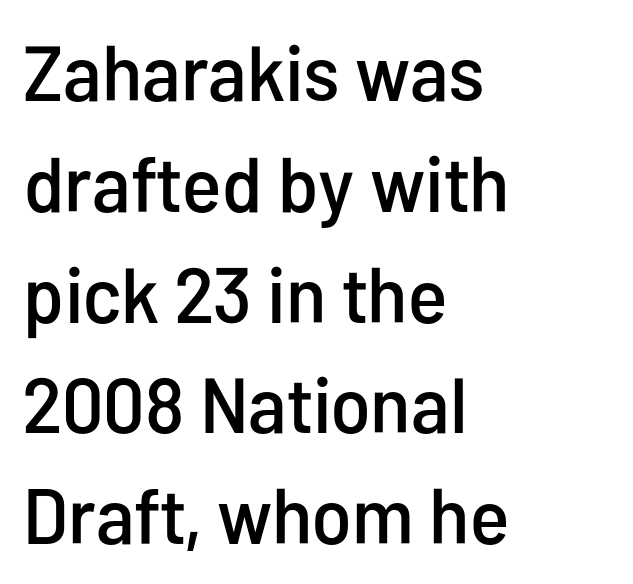
Q: Is the text italic (slanted)? A: No, it is upright.
Q: Is the typeface a serif or a sans-serif typeface? A: Sans-serif.
Q: Is the text underlined? A: No.
Q: How is the paragraph aligned? A: Left-aligned.
Q: Is the spacing between letters normal or unusually wide? A: Normal.
Q: Is the spacing between lines tight, normal or loose? A: Normal.
Q: Width (condensed, normal, or wide)? A: Condensed.
Q: Stroke contrast? A: Low.
Q: x-height? A: Medium.
Q: Monospaced? A: No.
